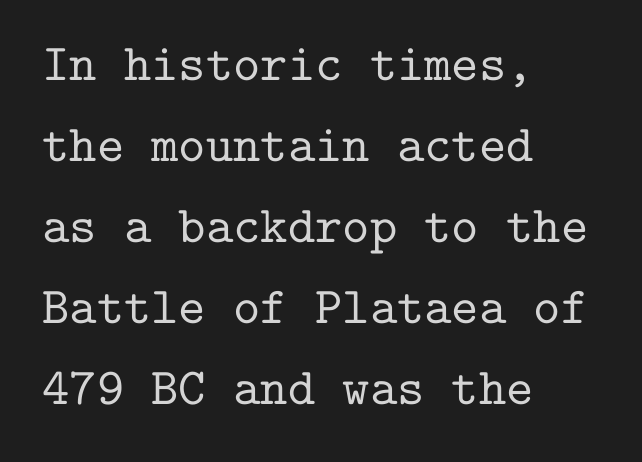
Any mark beneath the type? The region is blank. Is the block centered? No — it sits flush against the left margin. Standard letterfit; no display-style spreading of the glyphs. This sample uses an upright cut, with every glyph sitting square on the baseline.
